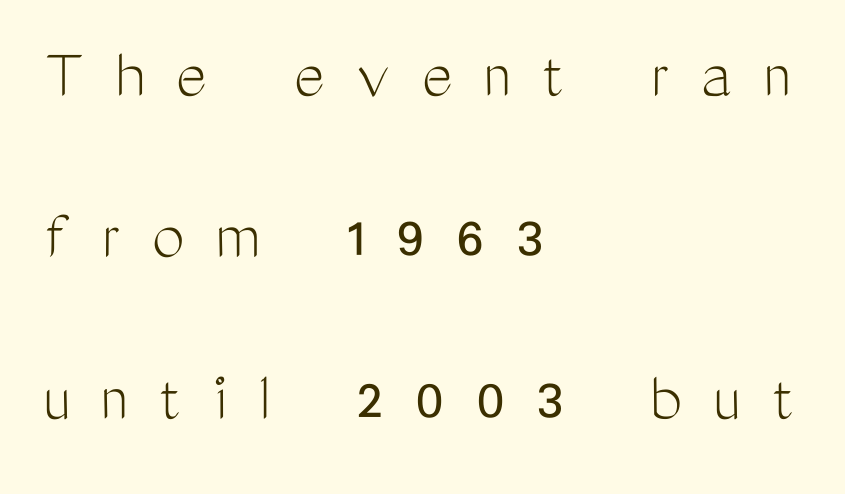
The image shows 73 px light, condensed sans-serif type, upright; set left-aligned, loose line spacing (2.21x), unusually wide letter spacing (+0.43 em), not underlined; medium stroke contrast and a medium x-height.
